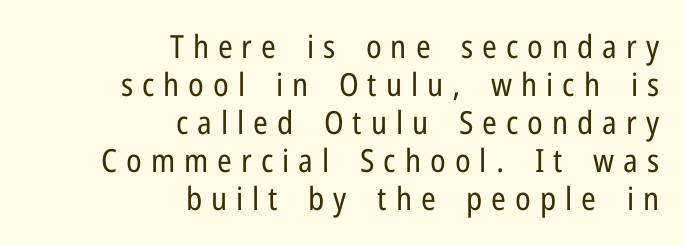
Is the stroke heavy? The answer is a plain regular-or-lighter. The paragraph shown leans on its right margin. Examine the stroke ends and you'll find no serifs. A typesetter would call this heavily tracked-out type. This sample uses an upright cut, with every glyph sitting square on the baseline. The rendering uses natural spacing where letterforms have individual widths.
